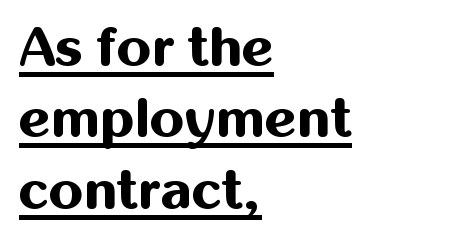
What stands out about the letter spacing? Nothing — it is the standard amount. Successive baselines arrive at the customary interval. Reading down the block, your eye returns to a fixed left position each line. The specimen includes a rule beneath the text block's lines. Compared with an ordinary text face, these strokes are far heavier — a full bold. The specimen reads as upright at a glance.
